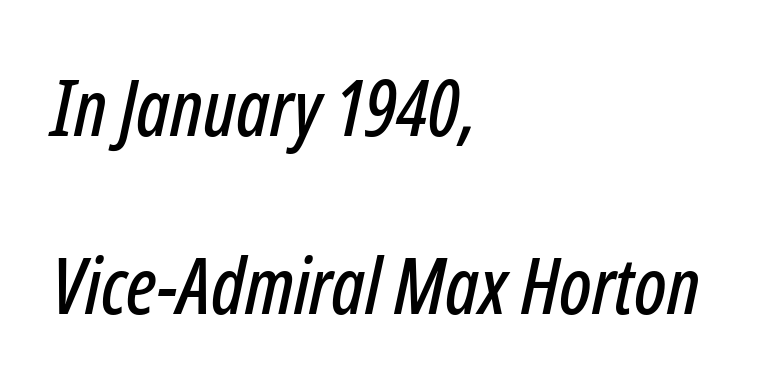
The letters are slanted; this is an italic face. Inter-character spacing is left at the font's built-in metrics. Leftover space on each line is placed entirely after the last word. The letters advance in unequal steps, a hallmark of proportional type. Decoration check: the copy has no underline.
